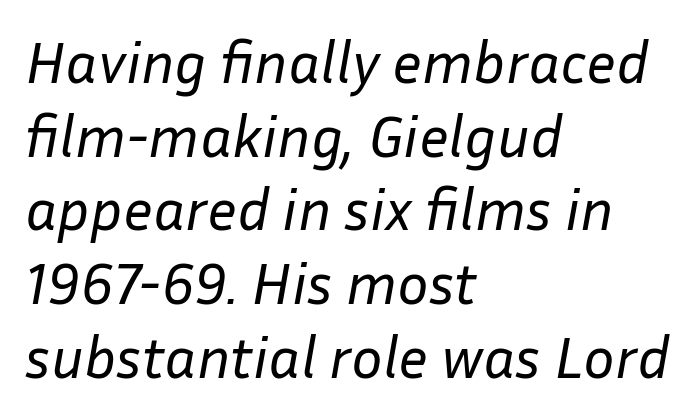
The image shows 59 px regular-weight type, italic (leaning right); set left-aligned, normal line spacing (1.25x), normal letter spacing, not underlined; low stroke contrast and a medium x-height.
